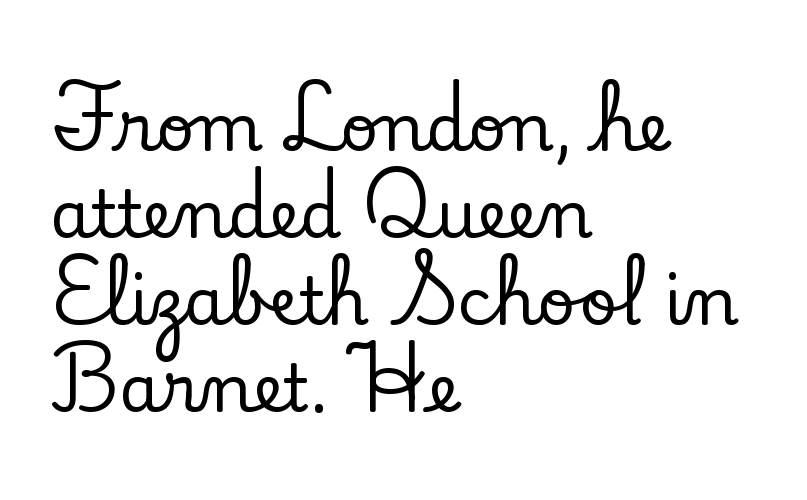
Q: Is the text italic (slanted)? A: No, it is upright.
Q: Is the typeface a serif or a sans-serif typeface? A: Serif.
Q: Is the text underlined? A: No.
Q: How is the paragraph aligned? A: Left-aligned.
Q: Is the spacing between letters normal or unusually wide? A: Normal.
Q: Is the spacing between lines tight, normal or loose? A: Normal.
Q: Width (condensed, normal, or wide)? A: Normal.
Q: Stroke contrast? A: Low.
Q: x-height? A: Small.
Q: Monospaced? A: No.
